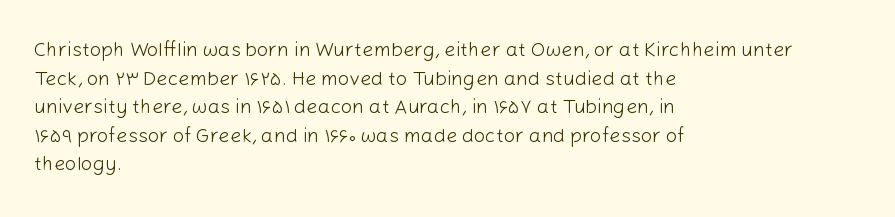
The image shows 20 px text type, upright; set left-aligned, normal line spacing (1.43x), normal letter spacing, not underlined.
